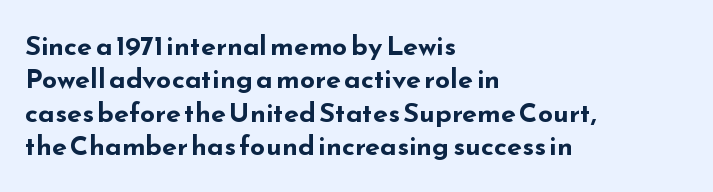
The image shows 27 px bold type, upright; set left-aligned, line spacing 1.24x, normal letter spacing, not underlined.
